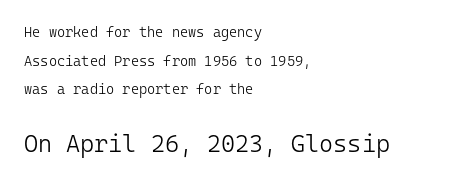
The image shows 24 px text type, upright; set left-aligned, loose line spacing (2.05x), normal letter spacing, not underlined; the second (bottom) block is 1.71x larger.
